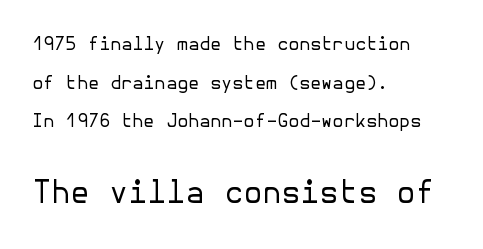
Q: Is the text bold? A: No.
Q: Is the text italic (slanted)? A: No, it is upright.
Q: Is the typeface a serif or a sans-serif typeface? A: Sans-serif.
Q: Is the text underlined? A: No.
Q: How is the paragraph aligned? A: Left-aligned.
Q: Is the spacing between letters normal or unusually wide? A: Normal.
Q: Is the spacing between lines tight, normal or loose? A: Loose.
Q: Which block of text is set in a larger size, the first (top) or the second (bottom)? A: The second (bottom) one.
Q: Width (condensed, normal, or wide)? A: Normal.
Q: Stroke contrast? A: Low.
Q: x-height? A: Medium.
